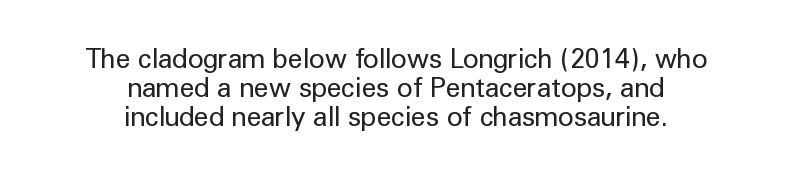
A typesetter would call this leading minimal, almost set solid. Rule under the text: the space is simply empty. There is no visible air inserted between adjacent glyphs. Bold? No — there's no thickening of the strokes. Casual observation: everything's sitting right in the middle. Tall strokes in this sample are plumb rather than angled.
